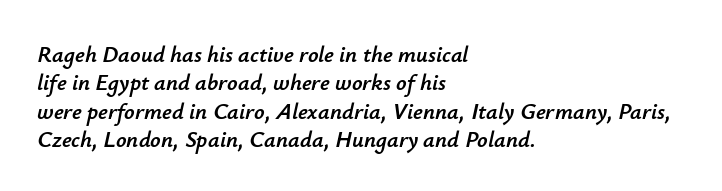
Q: Is the text italic (slanted)? A: Yes, it leans right by about 12 degrees.
Q: Is the text underlined? A: No.
Q: How is the paragraph aligned? A: Left-aligned.
Q: Is the spacing between letters normal or unusually wide? A: Normal.
